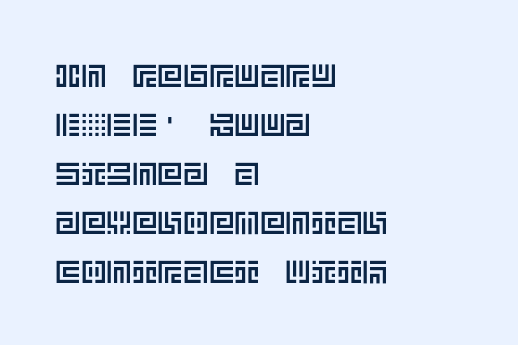
The image shows 32 px text type, upright; set left-aligned, normal line spacing (1.53x), normal letter spacing, not underlined; a large x-height.
